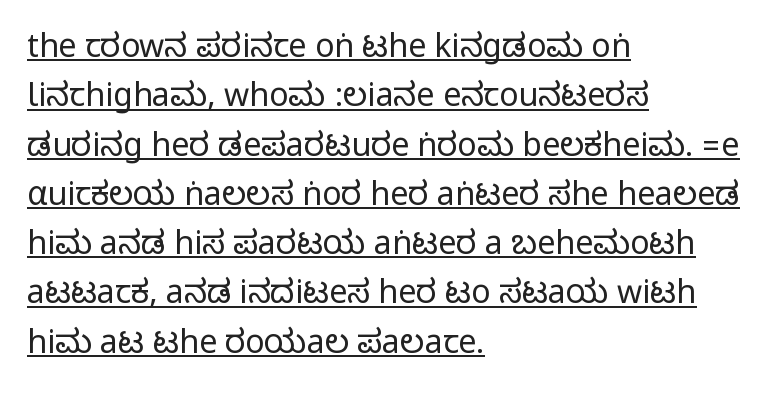
Where is the straight margin? On the left. The rendering uses the underline text-decoration. The designer went with a sans here, leaving each stem footless. Character widths vary here, with narrow letters taking less room than wide ones. The type is set solid horizontally, with unmodified tracking.
